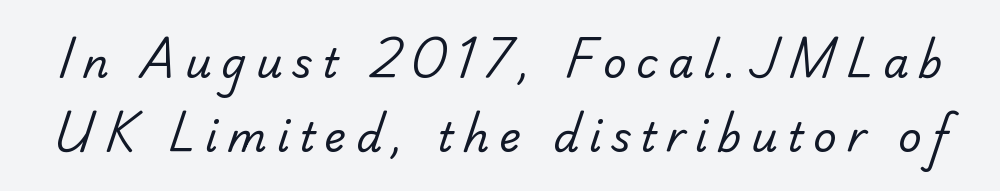
The image shows 41 px regular-weight sans-serif type; set line spacing 1.81x, unusually wide letter spacing (+0.24 em), not underlined; low stroke contrast and a small x-height.
